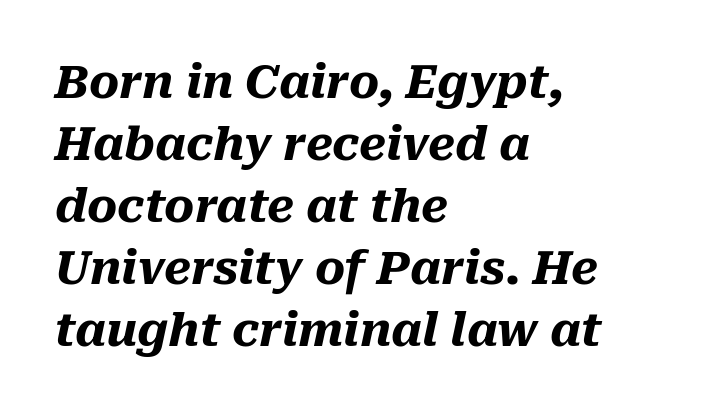
The image shows 46 px heavy type, italic (leaning right); set left-aligned, normal line spacing (1.35x), normal letter spacing, not underlined; medium stroke contrast and a medium x-height.
